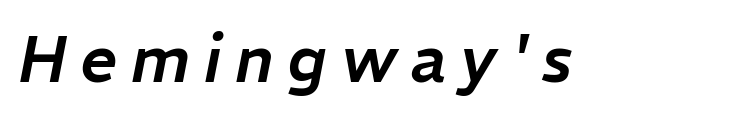
{"italic": "yes", "lean": "right", "slant_degrees": 11, "width": "normal", "stroke_contrast": "low", "x_height": "medium", "monospaced": "no", "underline": "no", "letter_spacing": "wide", "letter_spacing_em": 0.21, "glyph_px": 65}
